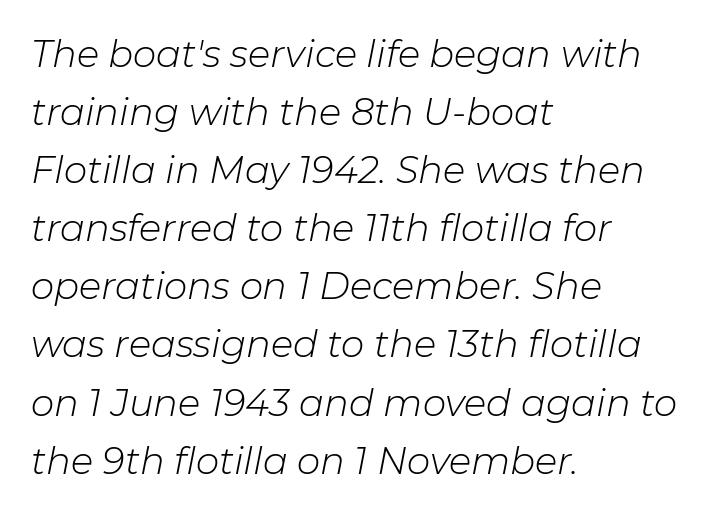
You could not count columns in this text — the font is proportionally spaced. The glyphs look as if they've been sheared to an angle. Regular leading. Nothing unusual about the tracking: characters are spaced as the font intends.
